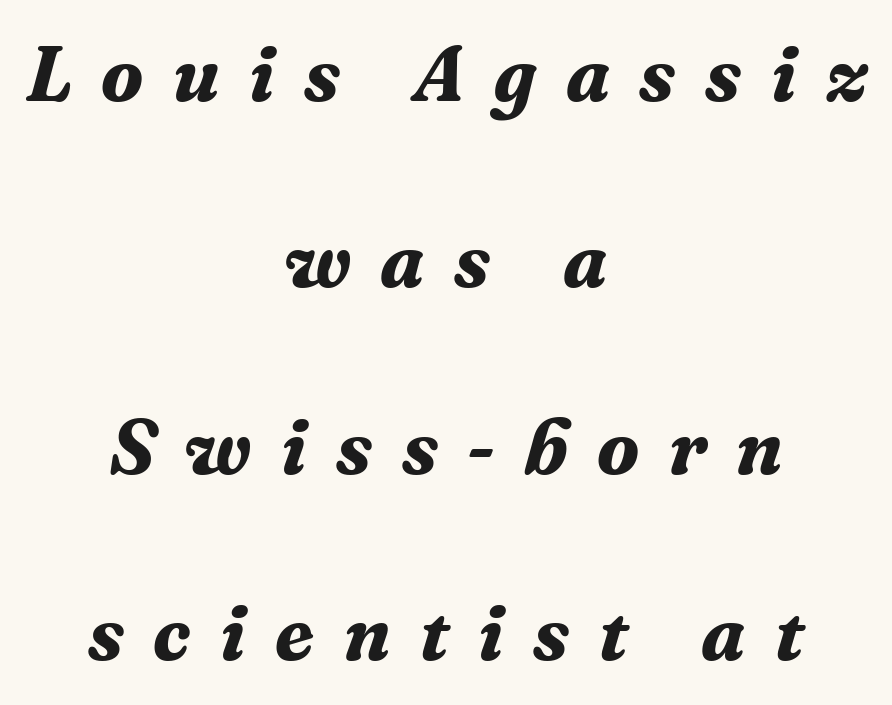
The image shows 78 px bold serif type, italic (leaning right); set centered, loose line spacing (2.39x), unusually wide letter spacing (+0.38 em), not underlined; medium stroke contrast and a medium x-height.
